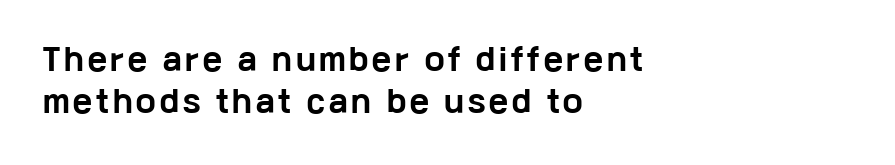
The image shows 29 px bold, wide sans-serif type, upright; set left-aligned, normal line spacing (1.45x), not underlined; low stroke contrast and a medium x-height.
